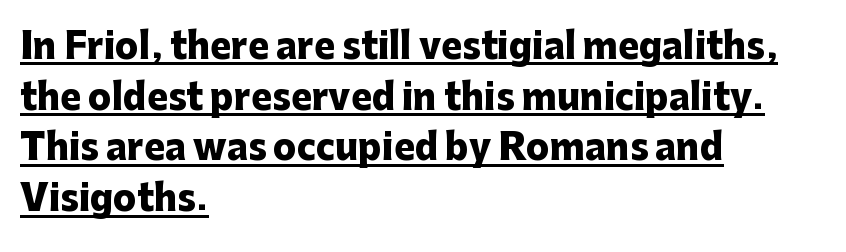
Q: Is the text bold? A: Yes.
Q: Is the text italic (slanted)? A: No, it is upright.
Q: Is the typeface a serif or a sans-serif typeface? A: Sans-serif.
Q: Is the text underlined? A: Yes.
Q: How is the paragraph aligned? A: Left-aligned.
Q: Is the spacing between letters normal or unusually wide? A: Normal.
Q: Is the spacing between lines tight, normal or loose? A: Normal.
Q: Width (condensed, normal, or wide)? A: Normal.
Q: Stroke contrast? A: Low.
Q: x-height? A: Medium.
Q: Monospaced? A: No.
